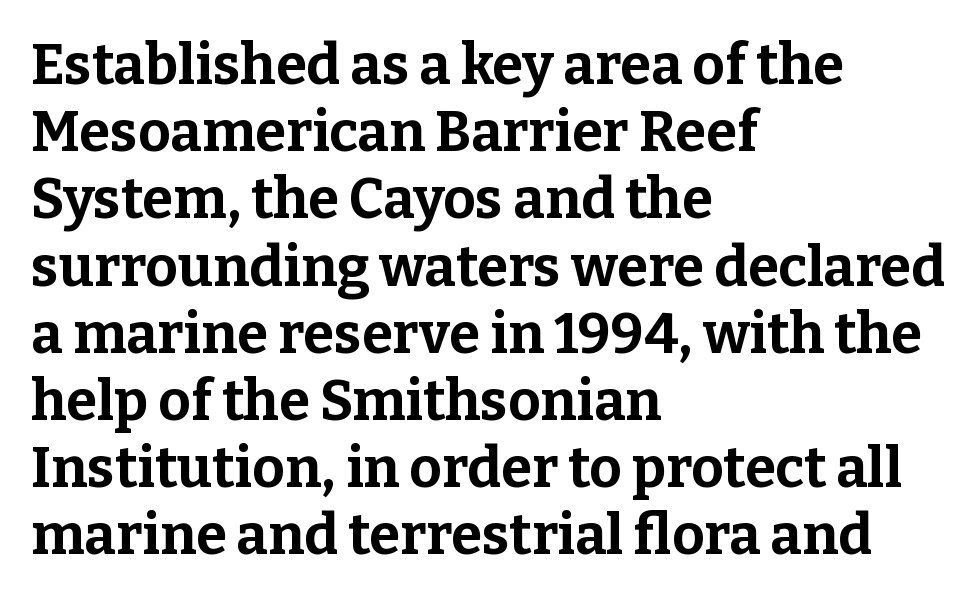
Q: Is the text bold? A: Yes.
Q: Is the text italic (slanted)? A: No, it is upright.
Q: Is the typeface a serif or a sans-serif typeface? A: Serif.
Q: Is the text underlined? A: No.
Q: How is the paragraph aligned? A: Left-aligned.
Q: Is the spacing between letters normal or unusually wide? A: Normal.
Q: Width (condensed, normal, or wide)? A: Normal.
Q: Stroke contrast? A: Low.
Q: x-height? A: Medium.
Q: Monospaced? A: No.
